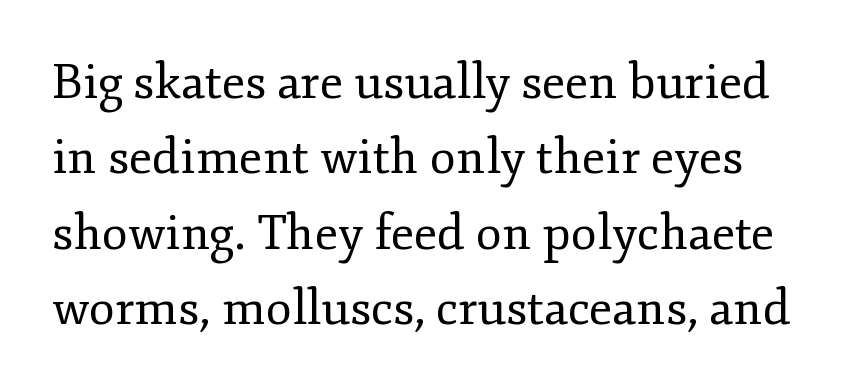
{"serif": "yes", "italic": "no", "bold": "no", "weight": "regular", "width": "normal", "stroke_contrast": "low", "x_height": "small", "monospaced": "no", "underline": "no", "line_spacing": "normal", "line_spacing_ratio": 1.57, "letter_spacing": "normal", "letter_spacing_em": 0.0, "glyph_px": 48}
